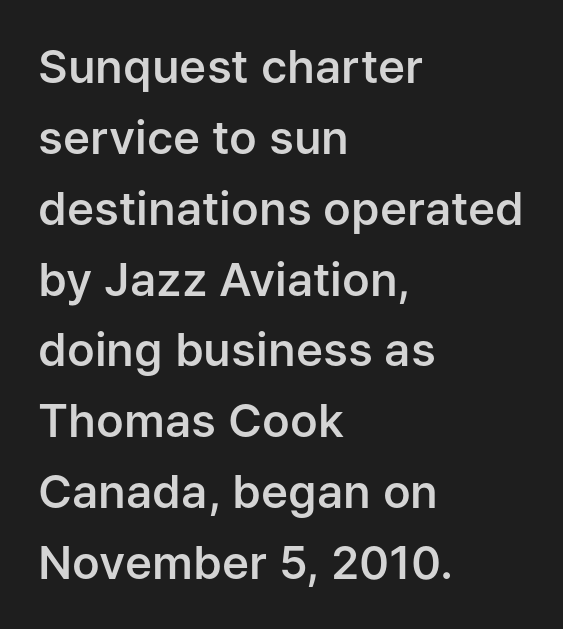
The image shows 46 px semibold sans-serif type, upright; set left-aligned, normal line spacing (1.54x), normal letter spacing, not underlined; low stroke contrast and a medium x-height.
